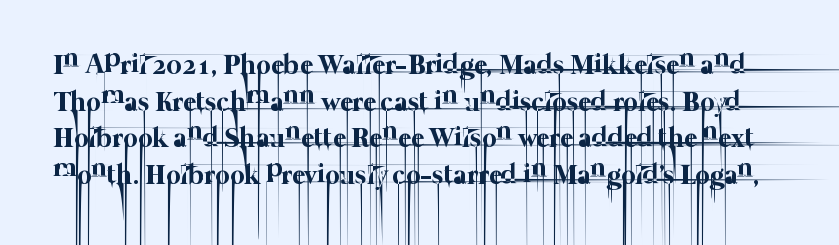
You could not count columns in this text — the font is proportionally spaced. Horizontal bands of white between lines are of average thickness. No letter is thick-stroked: the sample isn't bold. Underline: absent. The letterforms sit shoulder to shoulder at normal distance.
